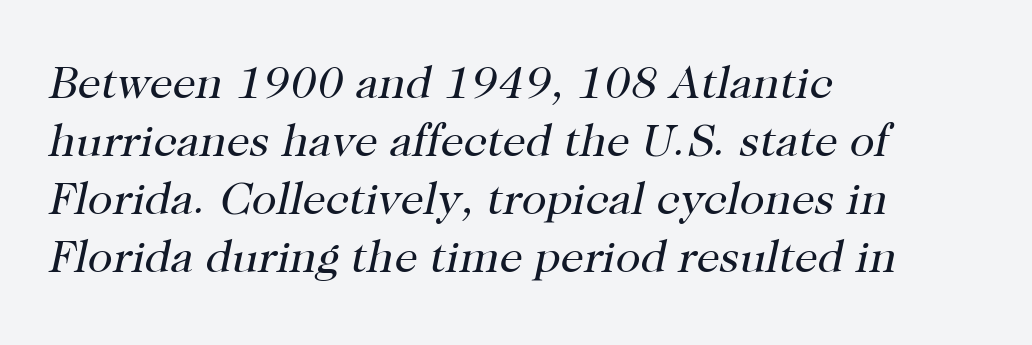
The rendering applies a slant to the glyphs. Is the type heavy? It reads as light-to-regular instead. Is the block centered? No — it sits flush against the left margin. These lines keep a tight, regular rhythm from letter to letter.
